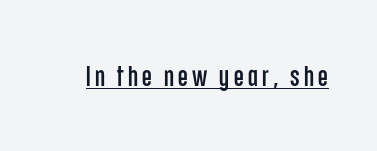
Beneath each row of characters lies a ruled line. Each letter keeps its own natural width here, so spacing adapts to shape. Nothing sits at the stroke ends, so this counts as sans-serif. Tall strokes in this sample are plumb rather than angled.
